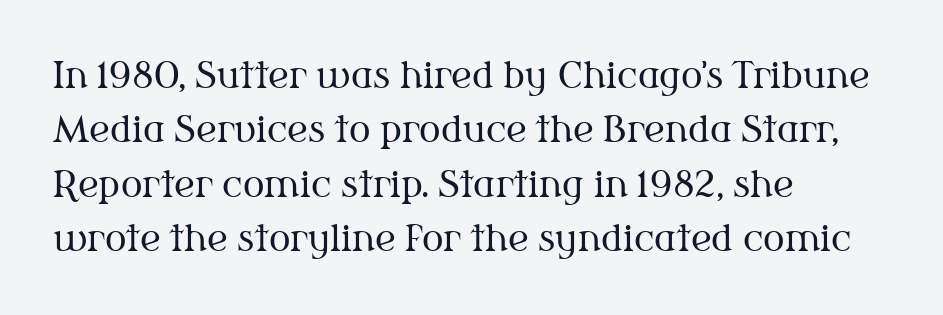
The image shows 36 px regular-weight serif type, upright; set left-aligned, normal line spacing (1.51x), normal letter spacing, not underlined; medium stroke contrast and a medium x-height.
